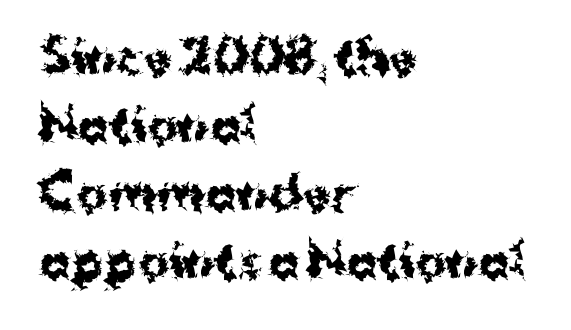
Q: Is the text bold? A: Yes.
Q: Is the text italic (slanted)? A: No, it is upright.
Q: Is the typeface a serif or a sans-serif typeface? A: Sans-serif.
Q: Is the text underlined? A: No.
Q: How is the paragraph aligned? A: Left-aligned.
Q: Is the spacing between letters normal or unusually wide? A: Normal.
Q: Is the spacing between lines tight, normal or loose? A: Normal.
Q: Width (condensed, normal, or wide)? A: Normal.
Q: Stroke contrast? A: Medium.
Q: x-height? A: Medium.
Q: Monospaced? A: No.
